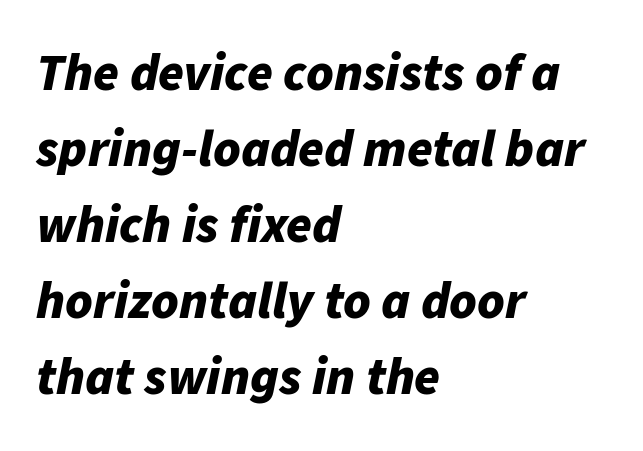
{"italic": "yes", "lean": "right", "slant_degrees": 11, "bold": "yes", "weight": "bold", "width": "normal", "stroke_contrast": "low", "x_height": "medium", "monospaced": "no", "underline": "no", "align": "left", "line_spacing": "normal", "line_spacing_ratio": 1.46, "letter_spacing": "normal", "letter_spacing_em": 0.0, "glyph_px": 52}
